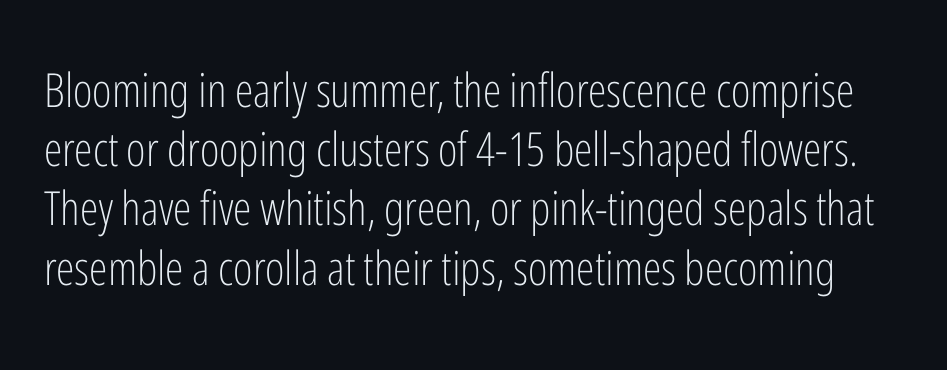
{"serif": "no", "italic": "no", "bold": "no", "weight": "light", "width": "condensed", "stroke_contrast": "low", "x_height": "medium", "monospaced": "no", "underline": "no", "line_spacing": "normal", "line_spacing_ratio": 1.26, "letter_spacing": "normal", "letter_spacing_em": 0.0, "glyph_px": 47}
